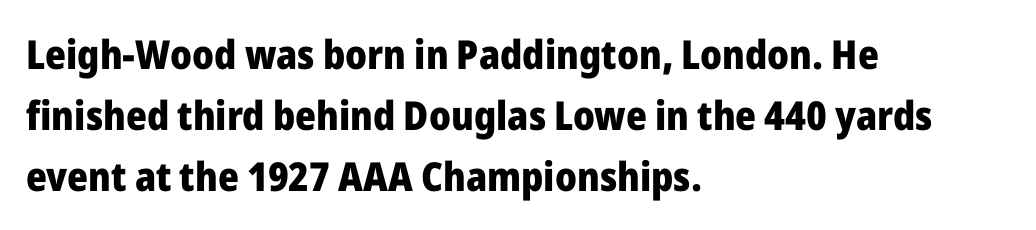
The image shows 40 px heavy sans-serif type, upright; set left-aligned, normal line spacing (1.53x), normal letter spacing, not underlined; low stroke contrast and a medium x-height.
